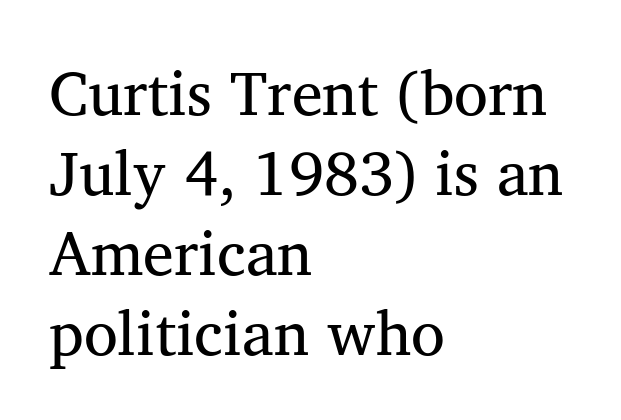
{"serif": "yes", "italic": "no", "bold": "no", "weight": "regular", "width": "normal", "stroke_contrast": "medium", "x_height": "medium", "monospaced": "no", "underline": "no", "align": "left", "line_spacing": "normal", "line_spacing_ratio": 1.29, "letter_spacing": "normal", "letter_spacing_em": 0.0, "glyph_px": 62}
